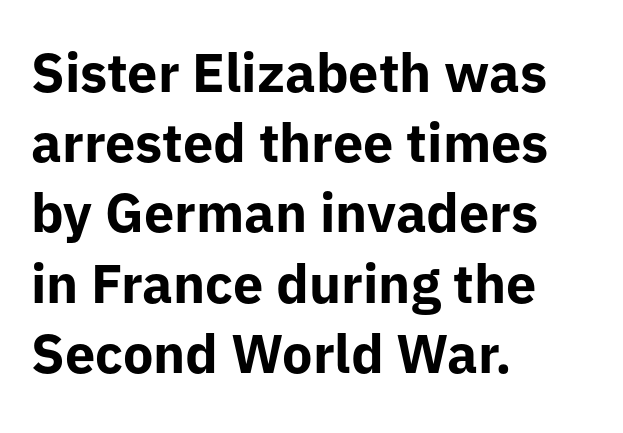
Q: Is the text bold? A: Yes.
Q: Is the text italic (slanted)? A: No, it is upright.
Q: Is the typeface a serif or a sans-serif typeface? A: Sans-serif.
Q: Is the text underlined? A: No.
Q: How is the paragraph aligned? A: Left-aligned.
Q: Is the spacing between letters normal or unusually wide? A: Normal.
Q: Is the spacing between lines tight, normal or loose? A: Normal.
Q: Width (condensed, normal, or wide)? A: Normal.
Q: Stroke contrast? A: Low.
Q: x-height? A: Medium.
Q: Monospaced? A: No.
